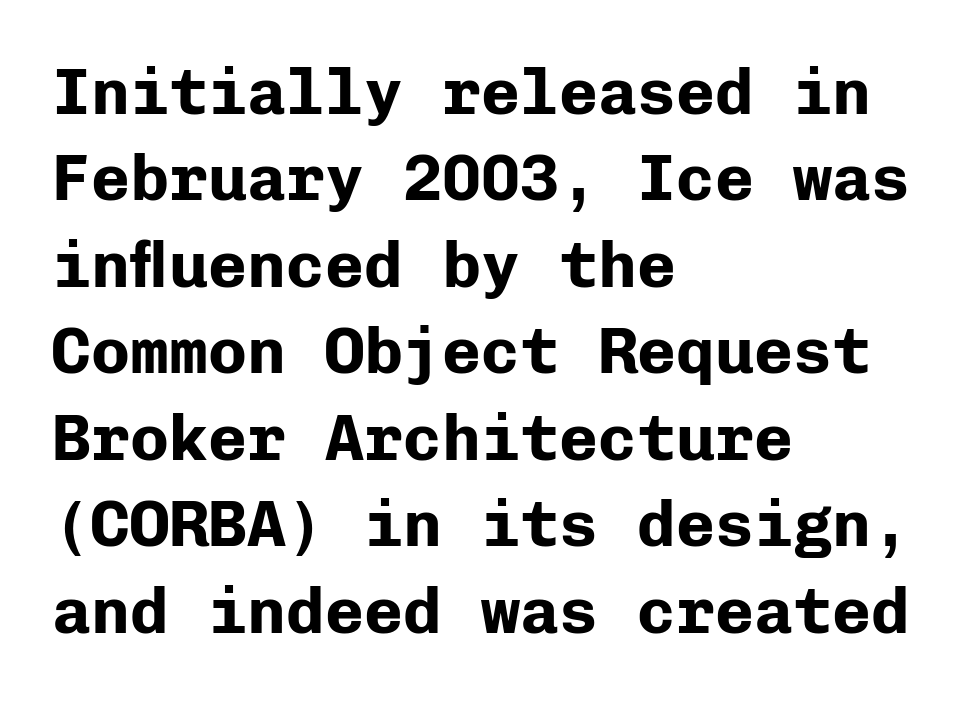
This rendering uses left alignment, leaving the right contour irregular. Does the type have serifs? No, each stem ends abruptly. The letterforms sit shoulder to shoulder at normal distance. Vertical strokes here are truly vertical. Clear beneath every line of the passage. Honestly, the row spacing looks completely unremarkable.
